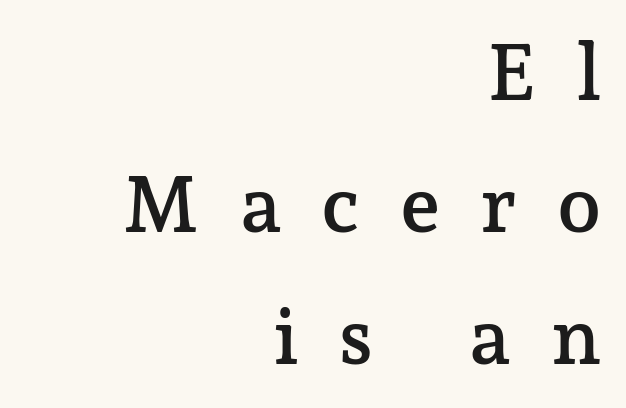
The image shows 79 px serif type, upright; set right-aligned, normal line spacing (1.67x), unusually wide letter spacing (+0.5 em), not underlined; low stroke contrast and a medium x-height.
